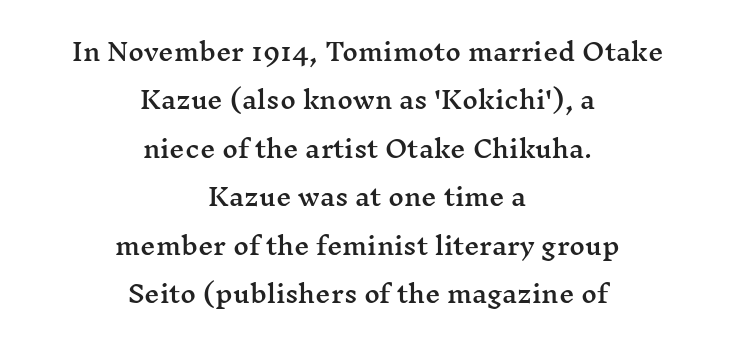
Q: Is the text italic (slanted)? A: No, it is upright.
Q: Is the text underlined? A: No.
Q: How is the paragraph aligned? A: Centered.
Q: Is the spacing between letters normal or unusually wide? A: Normal.
Q: Is the spacing between lines tight, normal or loose? A: Loose.
